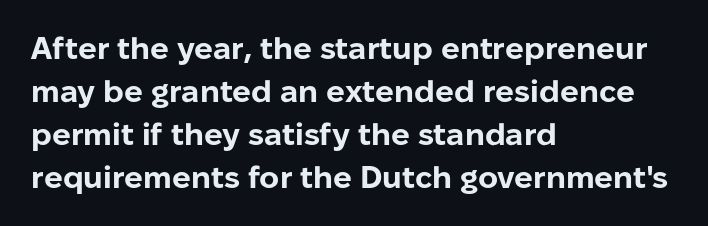
Q: Is the text bold? A: Yes.
Q: Is the text italic (slanted)? A: No, it is upright.
Q: Is the typeface a serif or a sans-serif typeface? A: Sans-serif.
Q: Is the text underlined? A: No.
Q: How is the paragraph aligned? A: Left-aligned.
Q: Is the spacing between letters normal or unusually wide? A: Normal.
Q: Is the spacing between lines tight, normal or loose? A: Normal.
Q: Width (condensed, normal, or wide)? A: Normal.
Q: Stroke contrast? A: Low.
Q: x-height? A: Medium.
Q: Monospaced? A: No.
